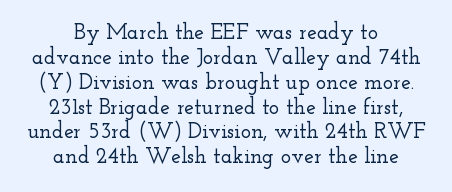
Q: Is the text italic (slanted)? A: No, it is upright.
Q: Is the text underlined? A: No.
Q: How is the paragraph aligned? A: Centered.
Q: Is the spacing between letters normal or unusually wide? A: Normal.
Q: Is the spacing between lines tight, normal or loose? A: Tight.
